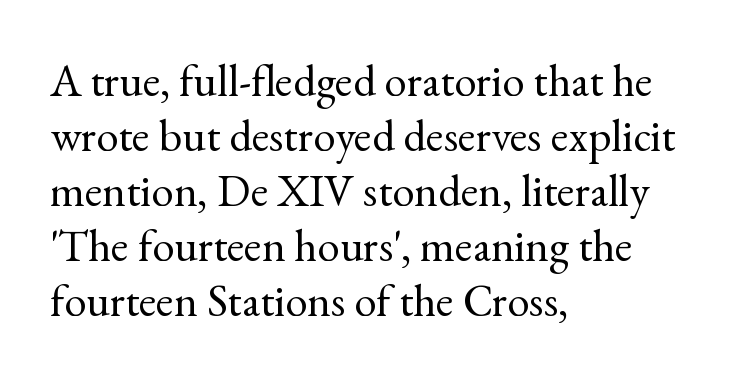
The image shows 45 px regular-weight serif type, upright; set left-aligned, line spacing 1.22x, normal letter spacing, not underlined; a small x-height.
